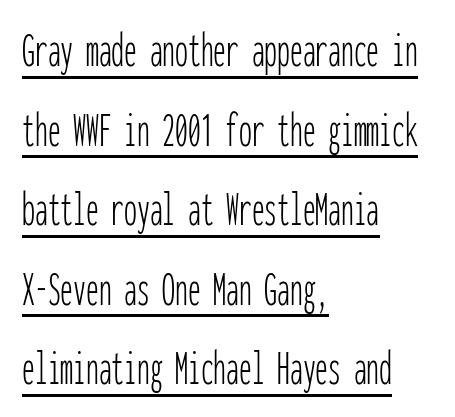
The image shows 51 px thin, condensed sans-serif type, upright, monospaced; set left-aligned, normal line spacing (1.56x), normal letter spacing, underlined; low stroke contrast and a medium x-height.
